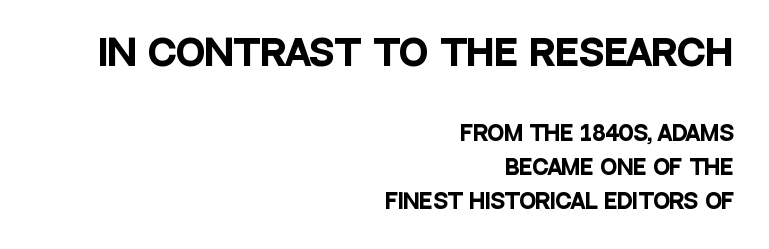
The image shows 35 px heavy, condensed sans-serif type, upright; set right-aligned, line spacing 1.71x, normal letter spacing, not underlined; the first (top) block is 1.75x larger; low stroke contrast and a large x-height.
